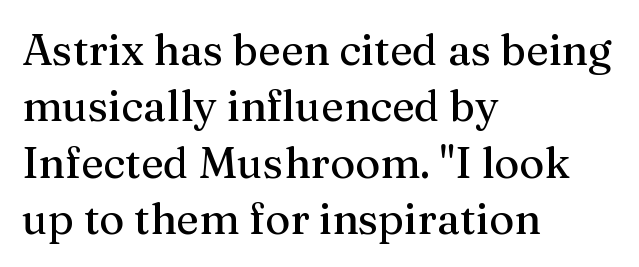
{"serif": "yes", "italic": "no", "width": "normal", "stroke_contrast": "medium", "x_height": "medium", "monospaced": "no", "underline": "no", "align": "left", "line_spacing": "normal", "line_spacing_ratio": 1.31, "letter_spacing": "normal", "letter_spacing_em": 0.0, "glyph_px": 43}
